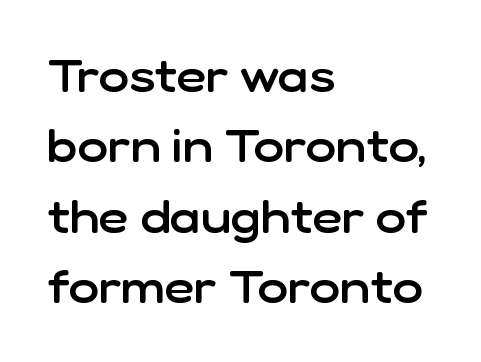
Q: Is the text bold? A: Semi-bold.
Q: Is the text italic (slanted)? A: No, it is upright.
Q: Is the typeface a serif or a sans-serif typeface? A: Sans-serif.
Q: Is the text underlined? A: No.
Q: How is the paragraph aligned? A: Left-aligned.
Q: Is the spacing between letters normal or unusually wide? A: Normal.
Q: Is the spacing between lines tight, normal or loose? A: Normal.
Q: Width (condensed, normal, or wide)? A: Normal.
Q: Stroke contrast? A: Low.
Q: x-height? A: Medium.
Q: Monospaced? A: No.
